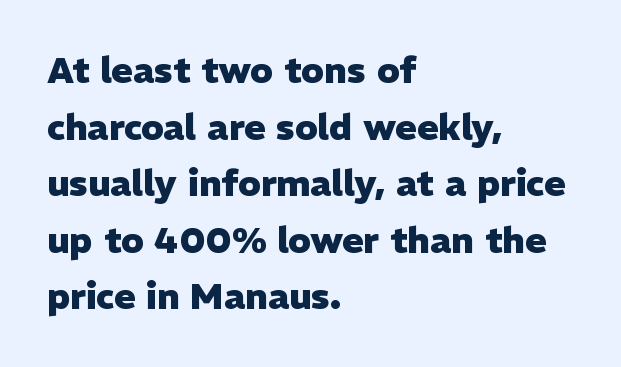
Q: Is the text bold? A: Yes.
Q: Is the text italic (slanted)? A: No, it is upright.
Q: Is the typeface a serif or a sans-serif typeface? A: Sans-serif.
Q: Is the text underlined? A: No.
Q: How is the paragraph aligned? A: Left-aligned.
Q: Is the spacing between letters normal or unusually wide? A: Normal.
Q: Is the spacing between lines tight, normal or loose? A: Normal.
Q: Width (condensed, normal, or wide)? A: Normal.
Q: Stroke contrast? A: Low.
Q: x-height? A: Medium.
Q: Monospaced? A: No.
